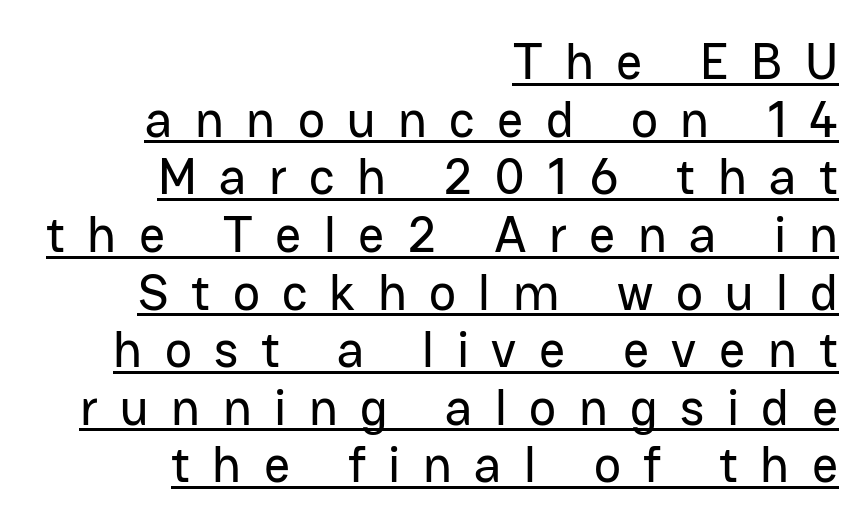
Grotesque or geometric, the face here clearly has no serifs. Whoever set this chose condensed vertical rhythm over breathing room. A typesetter would call this proportional, since set widths differ per character. Teacher's note: observe the even right margin — that is flush-right alignment. A typographer would call this underscored text.
